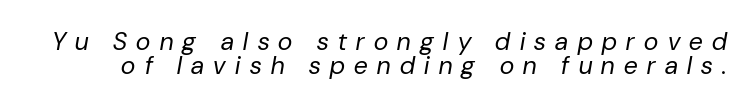
The image shows 25 px text type, italic (leaning right); set tight line spacing (0.98x), unusually wide letter spacing (+0.38 em), not underlined.
